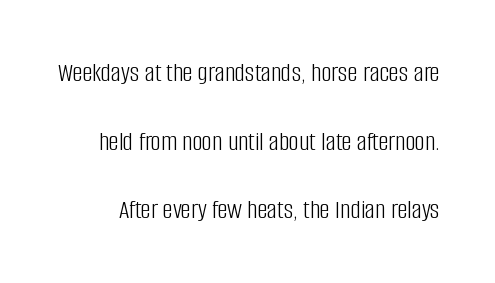
{"serif": "no", "italic": "no", "bold": "no", "weight": "light", "width": "condensed", "stroke_contrast": "low", "x_height": "large", "monospaced": "no", "underline": "no", "line_spacing": "loose", "line_spacing_ratio": 2.45, "letter_spacing": "normal", "letter_spacing_em": 0.0, "glyph_px": 28}
